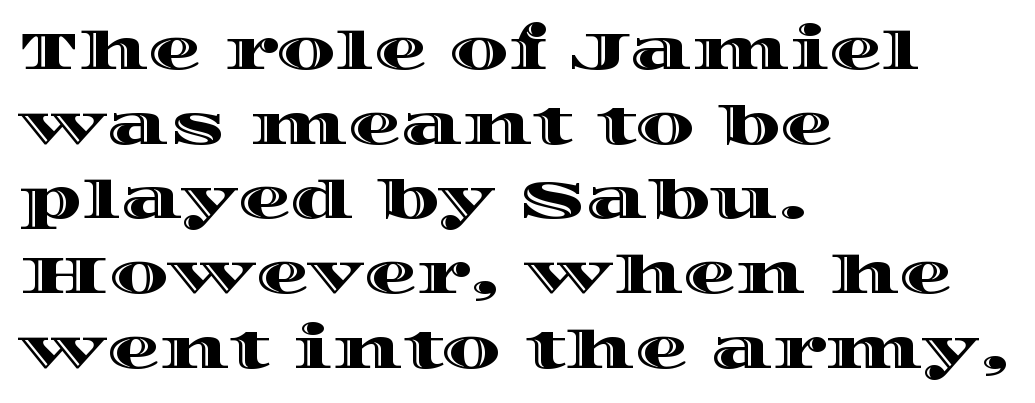
Q: Is the text italic (slanted)? A: No, it is upright.
Q: Is the text underlined? A: No.
Q: How is the paragraph aligned? A: Left-aligned.
Q: Is the spacing between letters normal or unusually wide? A: Normal.
Q: Is the spacing between lines tight, normal or loose? A: Normal.
Q: Width (condensed, normal, or wide)? A: Wide.
Q: x-height? A: Large.
Q: Monospaced? A: No.
